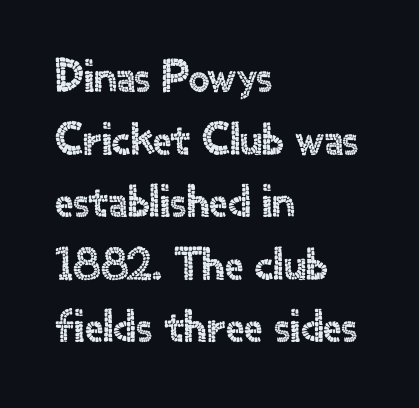
Each letter keeps its own natural width here, so spacing adapts to shape. Vertically, the passage feels balanced, rows spaced as you'd expect. Italic? Not at all — the glyphs are vertical. Observe the absence of serifs on each vertical stroke in this sample. The line texture is even and compact thanks to regular tracking.
